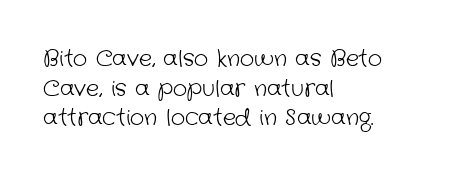
Q: Is the text bold? A: No.
Q: Is the text underlined? A: No.
Q: How is the paragraph aligned? A: Left-aligned.
Q: Is the spacing between letters normal or unusually wide? A: Normal.
Q: Is the spacing between lines tight, normal or loose? A: Normal.
